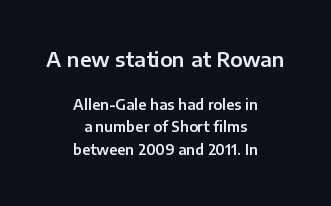
The image shows 20 px text type, upright; set centered, normal line spacing (1.63x), normal letter spacing, not underlined; the first (top) block is 1.43x larger.
